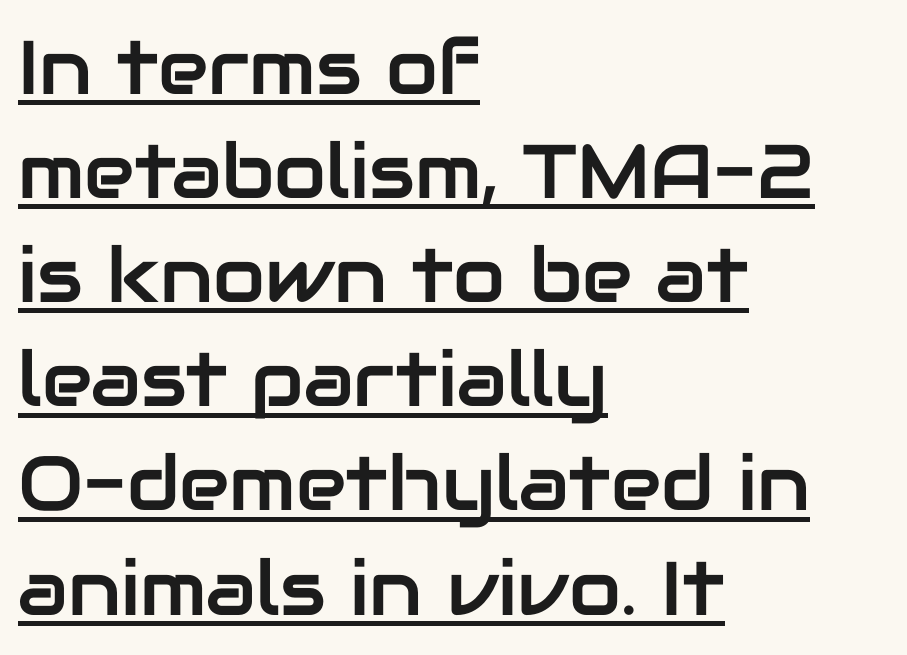
The image shows 76 px sans-serif type, upright; set left-aligned, normal line spacing (1.37x), normal letter spacing, underlined; low stroke contrast and a medium x-height.
